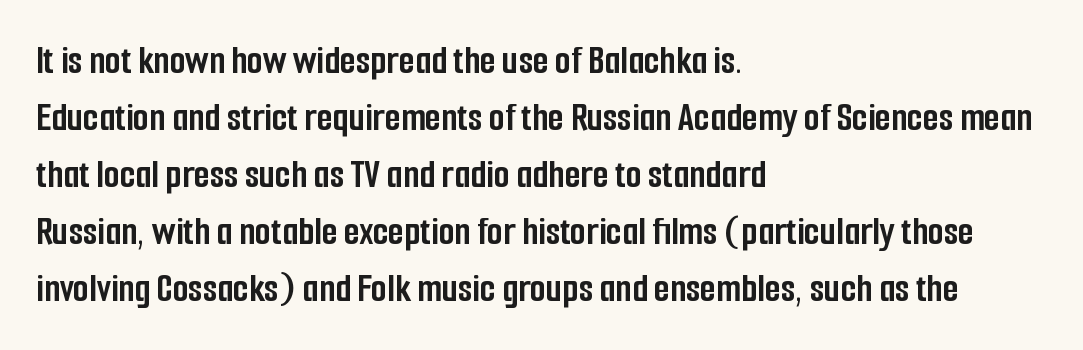
This rendering uses left alignment, leaving the right contour irregular. The passage shown has conventional tracking throughout. Is this a sans? Yes — the strokes have no serifs. Successive baselines arrive at the customary interval.
